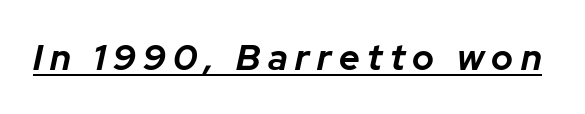
{"italic": "yes", "lean": "right", "slant_degrees": 12, "bold": "yes", "weight": "bold", "width": "normal", "stroke_contrast": "low", "x_height": "medium", "monospaced": "no", "underline": "yes", "letter_spacing": "wide", "letter_spacing_em": 0.21, "glyph_px": 36}
